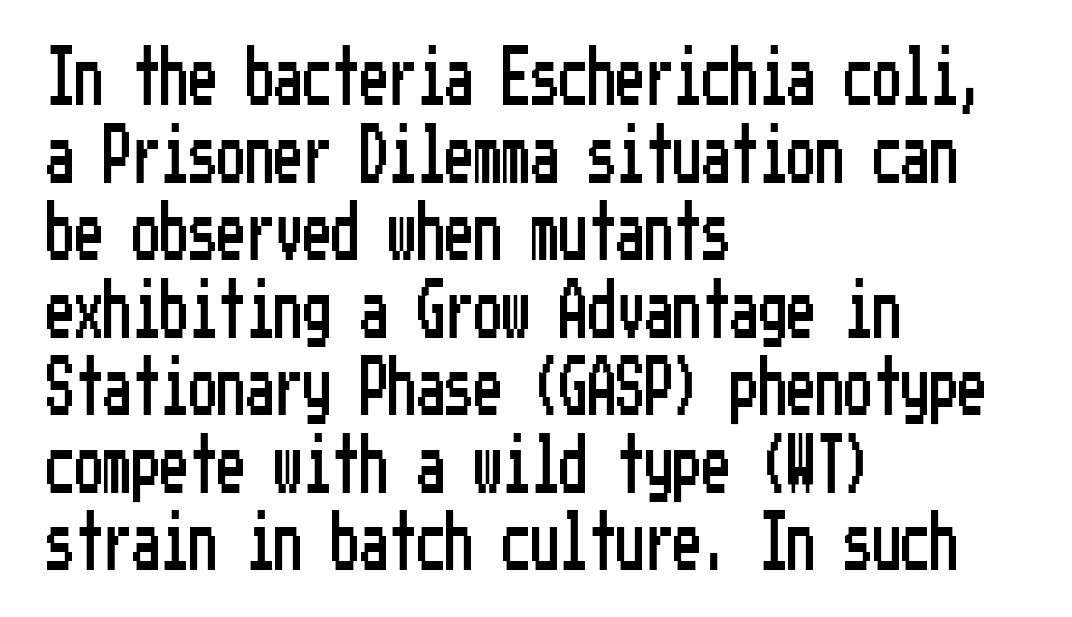
Q: Is the text italic (slanted)? A: No, it is upright.
Q: Is the typeface a serif or a sans-serif typeface? A: Sans-serif.
Q: Is the text underlined? A: No.
Q: How is the paragraph aligned? A: Left-aligned.
Q: Is the spacing between letters normal or unusually wide? A: Normal.
Q: Is the spacing between lines tight, normal or loose? A: Normal.
Q: Width (condensed, normal, or wide)? A: Condensed.
Q: Stroke contrast? A: Low.
Q: x-height? A: Medium.
